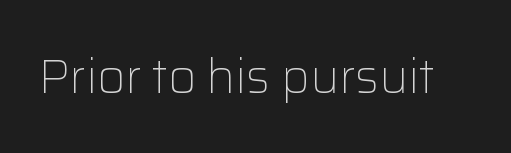
The image shows 48 px light sans-serif type, upright; set normal letter spacing, not underlined; low stroke contrast and a medium x-height.
